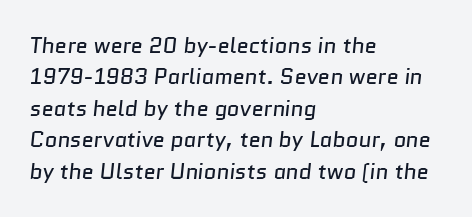
{"bold": "no", "underline": "no", "align": "left", "line_spacing": "normal", "line_spacing_ratio": 1.43, "letter_spacing": "normal", "letter_spacing_em": 0.0, "glyph_px": 22}
